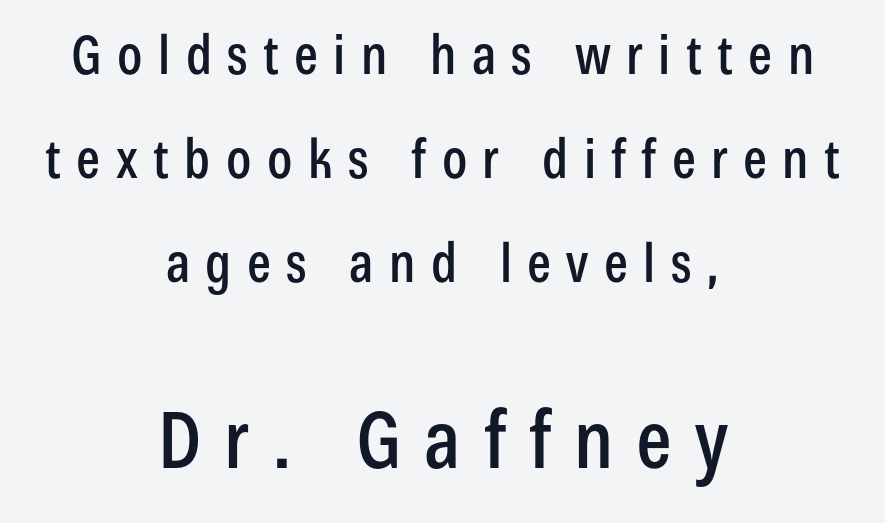
Layout note: lines centered. Type style note: lacks serifs. Spacing between characters has been opened up far beyond the box default. Vertical strokes here are truly vertical. A typesetter would call this proportional, since set widths differ per character. The line-height multiplier appears high, well above default.
